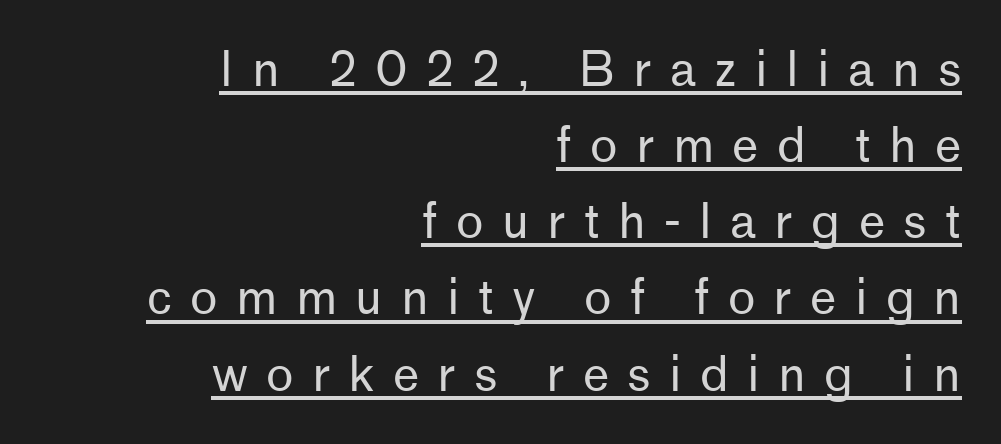
{"serif": "no", "italic": "no", "bold": "no", "weight": "regular", "width": "normal", "stroke_contrast": "low", "x_height": "medium", "monospaced": "no", "underline": "yes", "align": "right", "line_spacing": "normal", "line_spacing_ratio": 1.62, "letter_spacing": "wide", "letter_spacing_em": 0.39, "glyph_px": 47}
